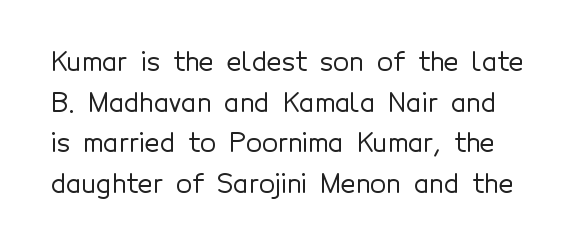
Does extra space separate the letters? No, they use regular spacing. Normally led — the rows are evenly, conventionally spaced. No word sits above an underline. Rendered with straight, roman letterforms.
